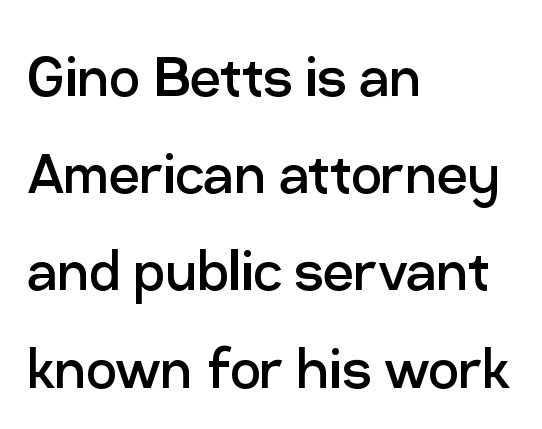
The image shows 68 px regular-weight sans-serif type, upright; set left-aligned, normal line spacing (1.43x), normal letter spacing, not underlined; low stroke contrast and a medium x-height.
